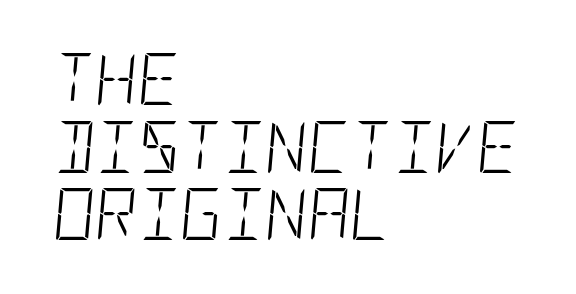
Q: Is the text bold? A: No.
Q: Is the text italic (slanted)? A: Yes, it leans right by about 5 degrees.
Q: Is the text underlined? A: No.
Q: How is the paragraph aligned? A: Left-aligned.
Q: Is the spacing between letters normal or unusually wide? A: Normal.
Q: Is the spacing between lines tight, normal or loose? A: Normal.
Q: Width (condensed, normal, or wide)? A: Condensed.
Q: Stroke contrast? A: Low.
Q: x-height? A: Large.
